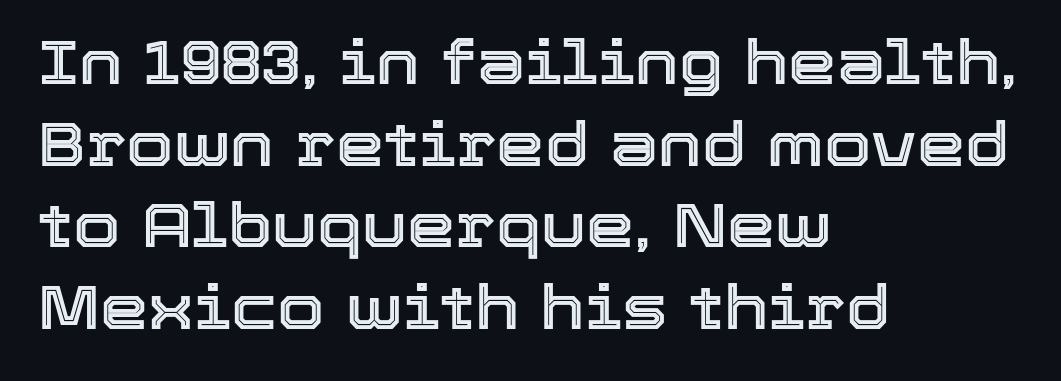
Q: Is the text italic (slanted)? A: No, it is upright.
Q: Is the text underlined? A: No.
Q: How is the paragraph aligned? A: Left-aligned.
Q: Is the spacing between letters normal or unusually wide? A: Normal.
Q: Is the spacing between lines tight, normal or loose? A: Normal.
Q: Width (condensed, normal, or wide)? A: Normal.
Q: x-height? A: Medium.
Q: Monospaced? A: No.
